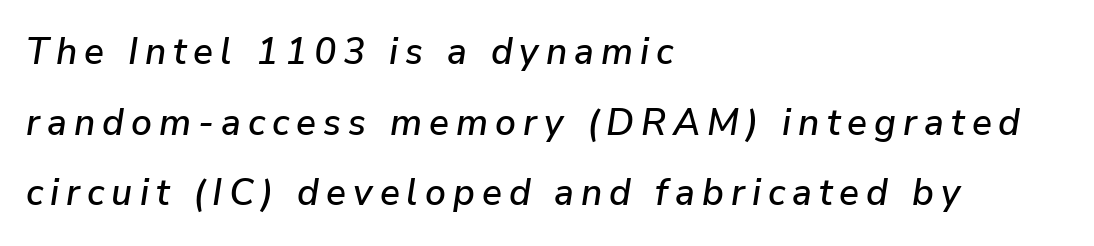
Reading down the column, the eye jumps a long way to each next line. Here the designer chose a conventional face with non-uniform glyph widths. In terms of posture, this sample is oblique. The typesetter chose a ragged-right arrangement here. Check under the words: just untouched page.
